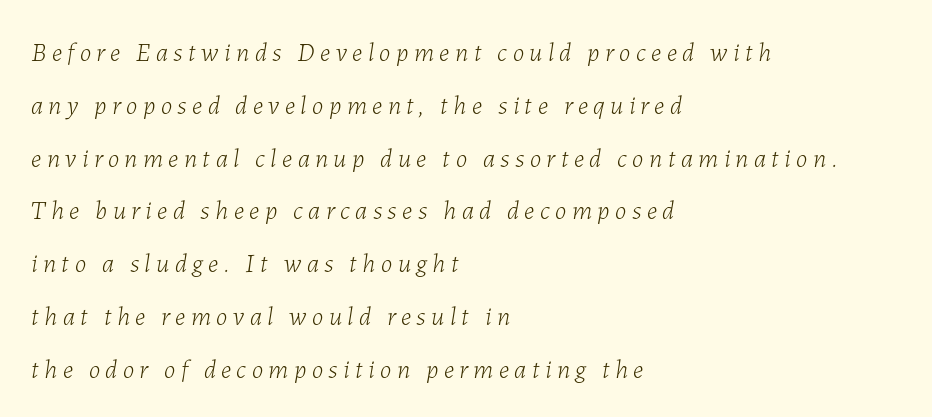
The image shows 26 px text type, italic (leaning right); set left-aligned, loose line spacing (2.03x), unusually wide letter spacing (+0.21 em), not underlined.
